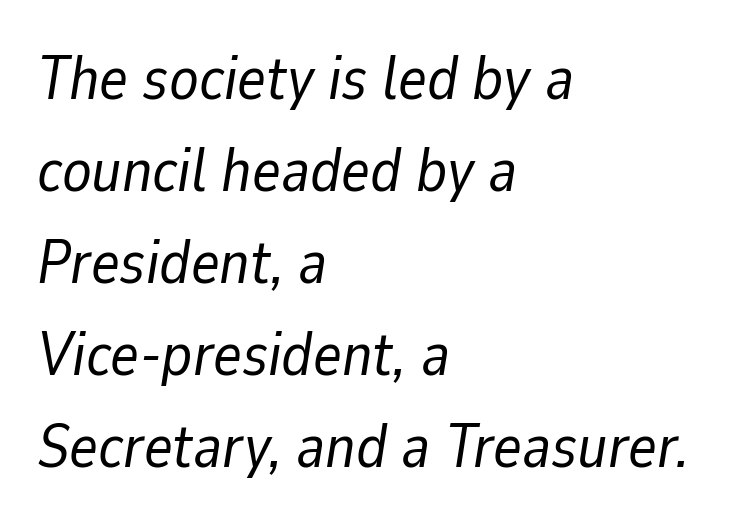
{"italic": "yes", "lean": "right", "slant_degrees": 9, "bold": "no", "weight": "regular", "width": "normal", "stroke_contrast": "low", "x_height": "medium", "monospaced": "no", "underline": "no", "align": "left", "line_spacing": "normal", "line_spacing_ratio": 1.51, "letter_spacing": "normal", "letter_spacing_em": 0.0, "glyph_px": 61}
